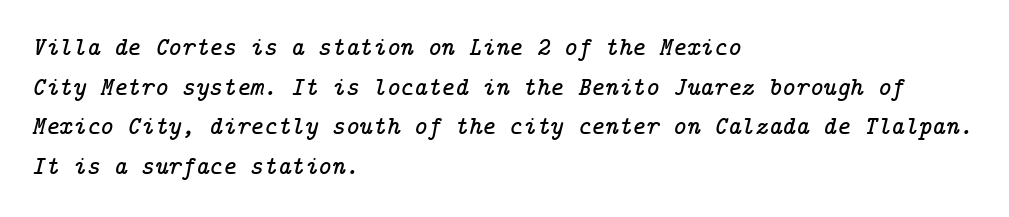
Q: Is the text italic (slanted)? A: Yes, it leans right by about 14 degrees.
Q: Is the text underlined? A: No.
Q: How is the paragraph aligned? A: Left-aligned.
Q: Is the spacing between letters normal or unusually wide? A: Normal.
Q: Is the spacing between lines tight, normal or loose? A: Normal.
